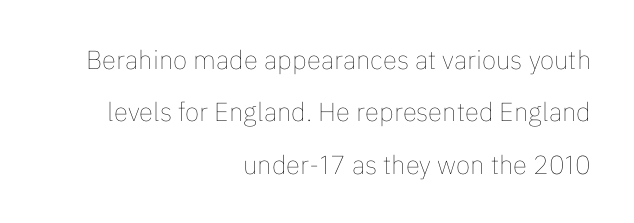
{"italic": "no", "bold": "no", "underline": "no", "align": "right", "line_spacing": "loose", "line_spacing_ratio": 2.01, "letter_spacing": "normal", "letter_spacing_em": 0.0, "glyph_px": 26}
